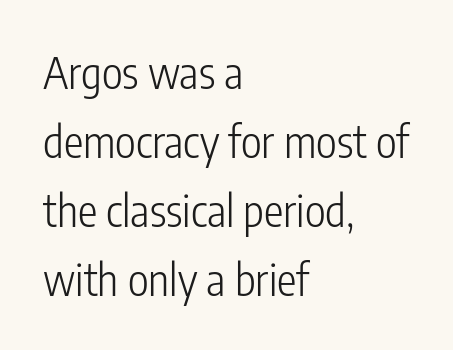
{"serif": "no", "italic": "no", "bold": "no", "weight": "light", "width": "condensed", "stroke_contrast": "low", "x_height": "medium", "monospaced": "no", "underline": "no", "align": "left", "line_spacing": "normal", "line_spacing_ratio": 1.57, "letter_spacing": "normal", "letter_spacing_em": 0.0, "glyph_px": 44}
